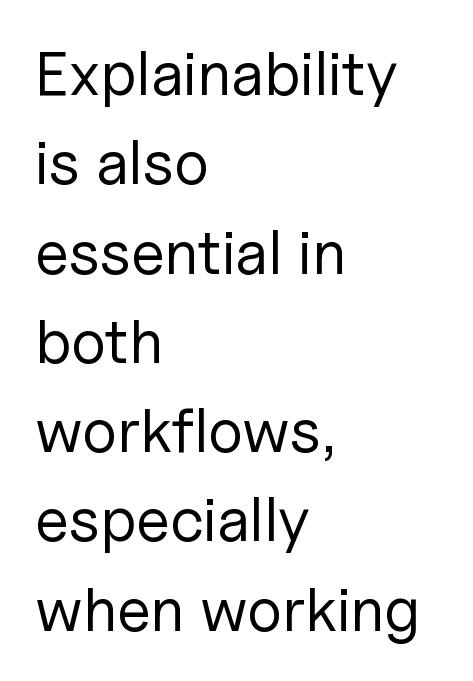
Q: Is the text bold? A: No.
Q: Is the text italic (slanted)? A: No, it is upright.
Q: Is the typeface a serif or a sans-serif typeface? A: Sans-serif.
Q: Is the text underlined? A: No.
Q: How is the paragraph aligned? A: Left-aligned.
Q: Is the spacing between letters normal or unusually wide? A: Normal.
Q: Is the spacing between lines tight, normal or loose? A: Normal.
Q: Width (condensed, normal, or wide)? A: Normal.
Q: Stroke contrast? A: Low.
Q: x-height? A: Medium.
Q: Monospaced? A: No.
